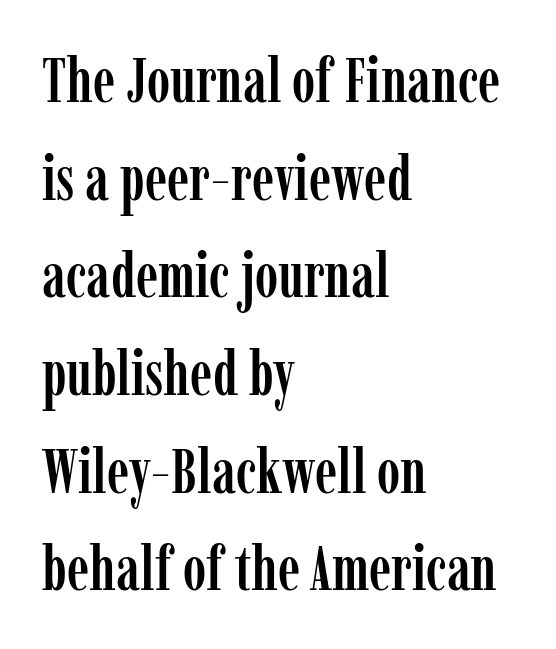
Q: Is the text italic (slanted)? A: No, it is upright.
Q: Is the typeface a serif or a sans-serif typeface? A: Serif.
Q: Is the text underlined? A: No.
Q: How is the paragraph aligned? A: Left-aligned.
Q: Is the spacing between letters normal or unusually wide? A: Normal.
Q: Is the spacing between lines tight, normal or loose? A: Normal.
Q: Width (condensed, normal, or wide)? A: Condensed.
Q: Stroke contrast? A: Low.
Q: x-height? A: Medium.
Q: Monospaced? A: No.
